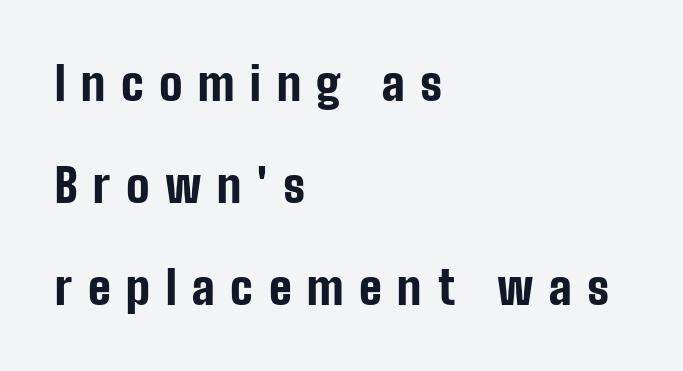
You can tell it's not italic because the verticals are truly vertical. Note the varied advance widths — an 'i' is clearly narrower than an 'm'. Plain, unruled lines of type. The typesetter chose a ragged-right arrangement here. What weight is shown? A full bold with thick strokes.
